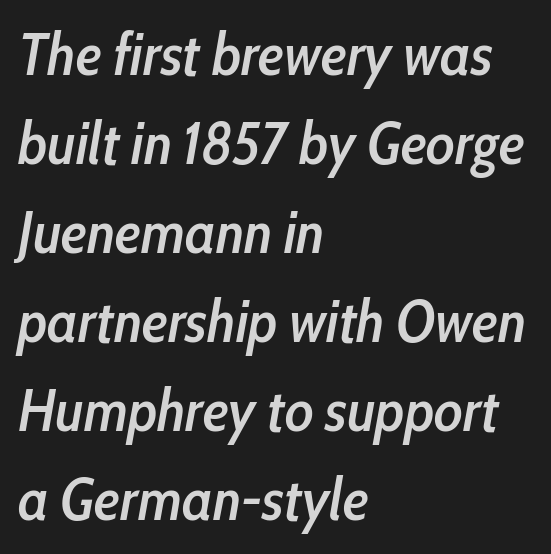
Stroke thickness is moderately raised; the sample reads as semibold. Letters rest on an invisible, unmarked baseline. Slant detected: the letters are inclined. Successive baselines arrive at the customary interval. The rendering uses natural spacing where letterforms have individual widths.
